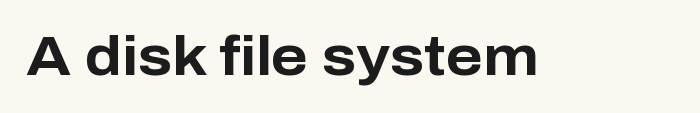
Unlike italic type, these characters show no tilt at all. Nothing unusual about the tracking: characters are spaced as the font intends. The type family on display is of the sans-serif kind. Looks like regular typesetting: each glyph gets only the width it needs.
